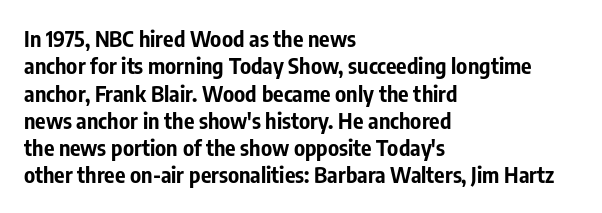
Q: Is the text bold? A: Yes.
Q: Is the text italic (slanted)? A: No, it is upright.
Q: Is the text underlined? A: No.
Q: How is the paragraph aligned? A: Left-aligned.
Q: Is the spacing between letters normal or unusually wide? A: Normal.
